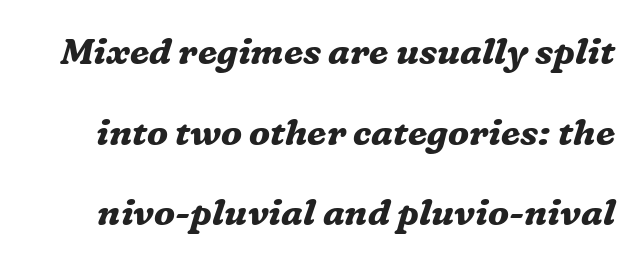
{"serif": "yes", "italic": "yes", "lean": "right", "slant_degrees": 16, "bold": "yes", "weight": "bold", "width": "normal", "stroke_contrast": "medium", "x_height": "medium", "monospaced": "no", "underline": "no", "line_spacing": "loose", "line_spacing_ratio": 2.24, "letter_spacing": "normal", "letter_spacing_em": 0.0, "glyph_px": 36}
